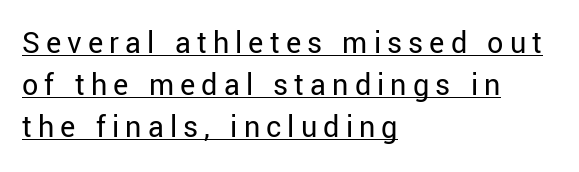
The face used here is proportionally spaced, like ordinary book or web type. The characters display no serif detailing; their extremities are plain. How would I describe the line gaps? Plain and ordinary. The face looks like a standard text weight, possibly lighter. Do the letters lean? They stand straight. Emphasis is given by a line drawn under the lettering.
